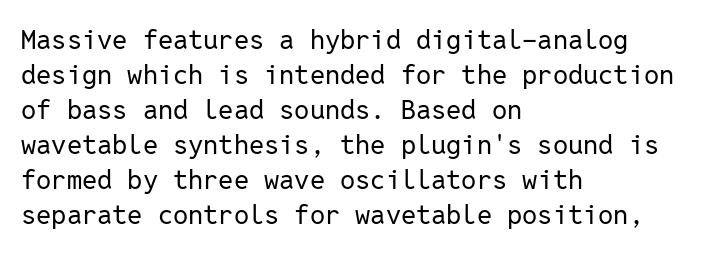
Style check: upright. Plain, unruled lines of type. The paragraph has a hard left edge and a soft right edge. This rendering leaves character spacing at its baseline value. A typesetter would call this leading conventional body-copy spacing. These glyphs show unthickened strokes, regular width or finer.
